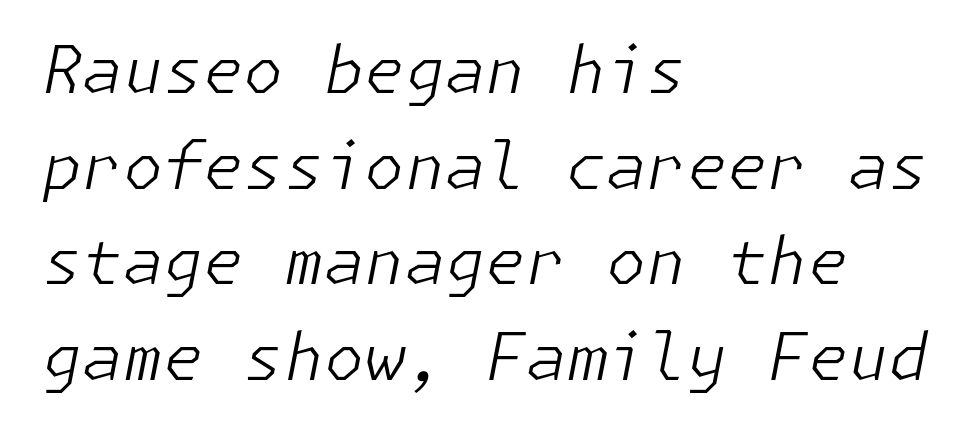
The typesetter chose a ragged-right arrangement here. The cut favours lightness, reaching ordinary text weight at its darkest. Between one letter and the next there's only the usual sliver of space. Baseline-to-baseline distance is the conventional proportion of letter height. The words here are not underlined. It's the slanting kind of type.
